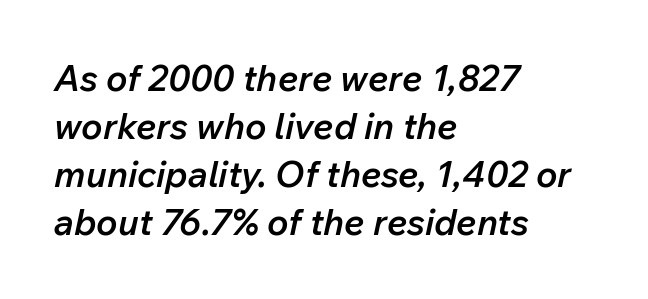
Regarding leading, the lines here are spaced in the standard way. The sample has been set in demibold, a notch under bold. Horizontal alignment here is leftward, the default for most running prose. The string is rendered with underlining switched off. Caption: standard tracking, unaltered.
